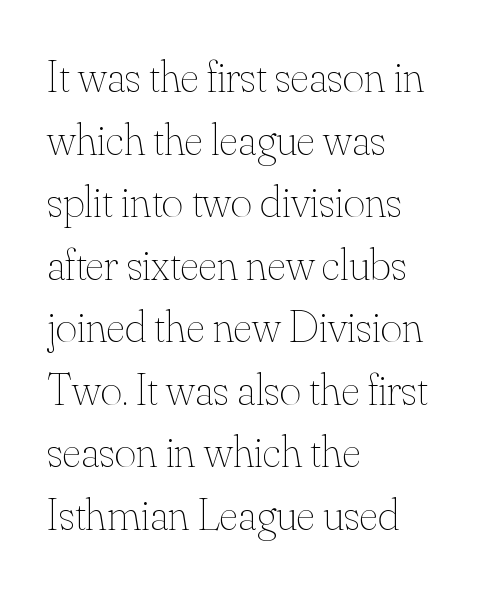
Q: Is the text bold? A: No.
Q: Is the text italic (slanted)? A: No, it is upright.
Q: Is the text underlined? A: No.
Q: How is the paragraph aligned? A: Left-aligned.
Q: Is the spacing between letters normal or unusually wide? A: Normal.
Q: Is the spacing between lines tight, normal or loose? A: Normal.
Q: Width (condensed, normal, or wide)? A: Normal.
Q: Stroke contrast? A: Medium.
Q: x-height? A: Small.
Q: Monospaced? A: No.
